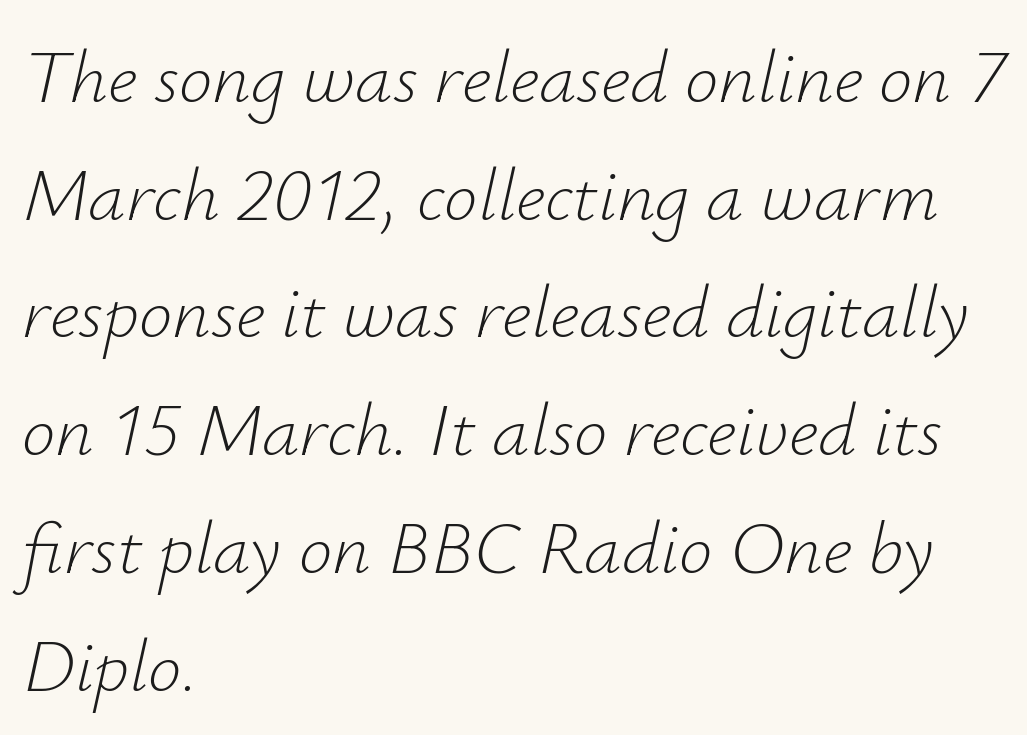
Q: Is the text bold? A: No.
Q: Is the text italic (slanted)? A: Yes, it leans right by about 12 degrees.
Q: Is the text underlined? A: No.
Q: How is the paragraph aligned? A: Left-aligned.
Q: Is the spacing between letters normal or unusually wide? A: Normal.
Q: Is the spacing between lines tight, normal or loose? A: Normal.
Q: Width (condensed, normal, or wide)? A: Normal.
Q: Stroke contrast? A: Low.
Q: x-height? A: Small.
Q: Monospaced? A: No.
